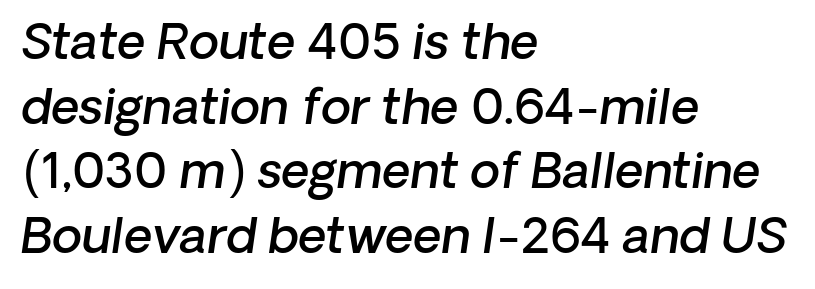
The image shows 49 px semibold type, italic (leaning right); set left-aligned, normal line spacing (1.32x), normal letter spacing, not underlined; low stroke contrast and a medium x-height.
